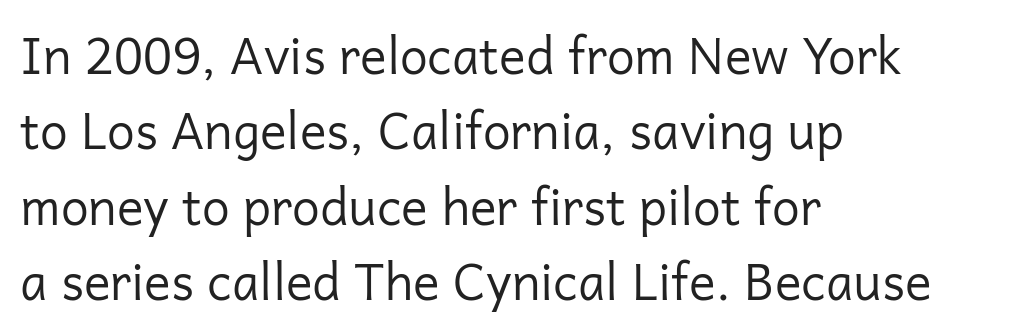
Q: Is the text bold? A: No.
Q: Is the text italic (slanted)? A: No, it is upright.
Q: Is the typeface a serif or a sans-serif typeface? A: Sans-serif.
Q: Is the text underlined? A: No.
Q: How is the paragraph aligned? A: Left-aligned.
Q: Is the spacing between letters normal or unusually wide? A: Normal.
Q: Is the spacing between lines tight, normal or loose? A: Normal.
Q: Width (condensed, normal, or wide)? A: Normal.
Q: Stroke contrast? A: Low.
Q: x-height? A: Medium.
Q: Monospaced? A: No.
